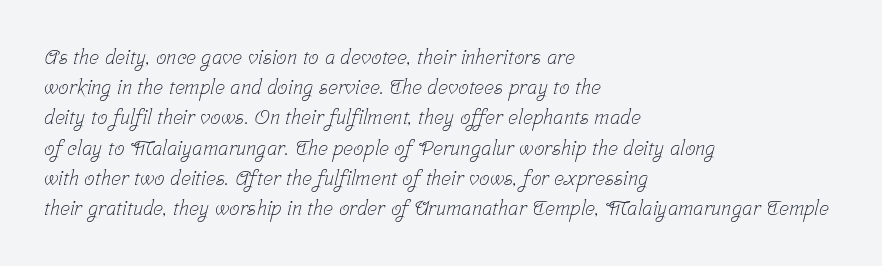
Quick note: interline space is typical. No heavy texture on the line: the type isn't bold. In CSS terms this would be text-align: left. The tracking reads as untouched default to a designer's eye. The string is rendered with underlining switched off.
